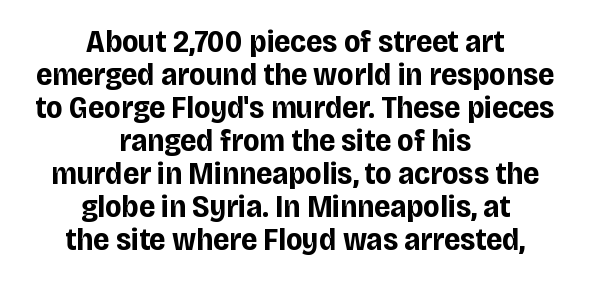
{"serif": "no", "italic": "no", "bold": "yes", "weight": "bold", "width": "condensed", "stroke_contrast": "low", "x_height": "large", "monospaced": "no", "underline": "no", "align": "center", "line_spacing": "tight", "line_spacing_ratio": 1.03, "letter_spacing": "normal", "letter_spacing_em": 0.0, "glyph_px": 32}
